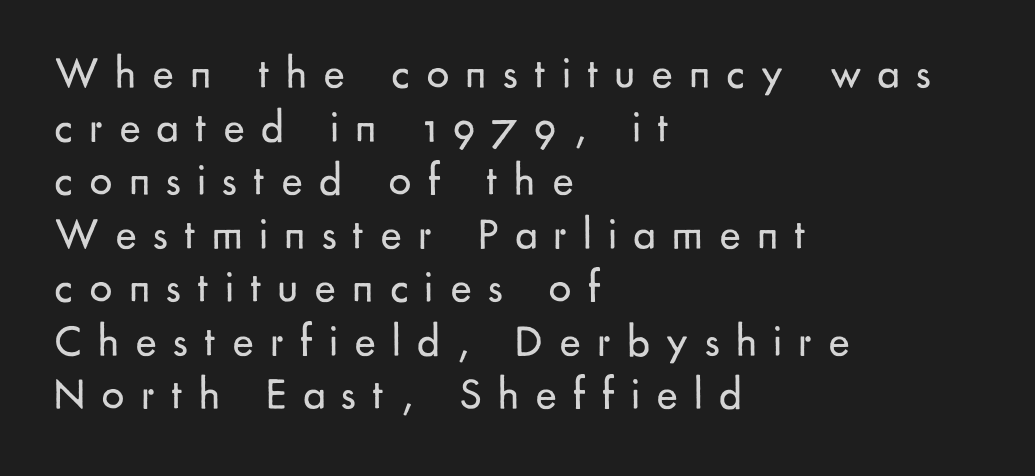
The image shows 45 px regular-weight sans-serif type, upright; set left-aligned, line spacing 1.19x, unusually wide letter spacing (+0.36 em), not underlined; low stroke contrast and a small x-height.
